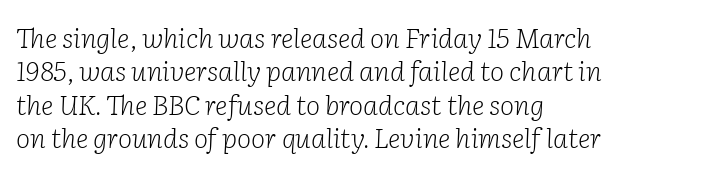
Q: Is the text bold? A: No.
Q: Is the text italic (slanted)? A: Yes, it leans right by about 2 degrees.
Q: Is the text underlined? A: No.
Q: How is the paragraph aligned? A: Left-aligned.
Q: Is the spacing between letters normal or unusually wide? A: Normal.
